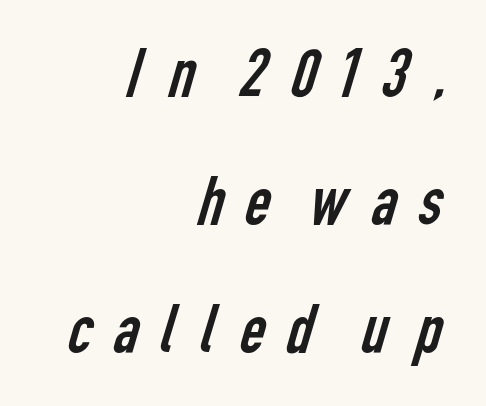
The image shows 71 px regular-weight, condensed sans-serif type; set right-aligned, line spacing 1.8x, unusually wide letter spacing (+0.21 em), not underlined; low stroke contrast and a medium x-height.
